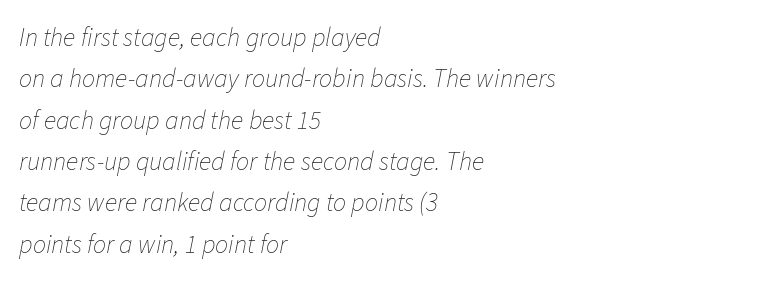
Type without underlining. Every row of glyphs begins at an identical x-position on the left. Regarding leading, the lines here are spaced in the standard way. This is oblique type, the kind used for emphasis or titles.
